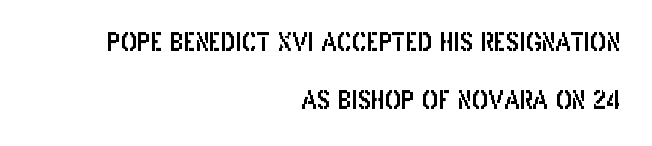
The image shows 24 px text type, upright; set right-aligned, loose line spacing (2.42x), normal letter spacing, not underlined.
